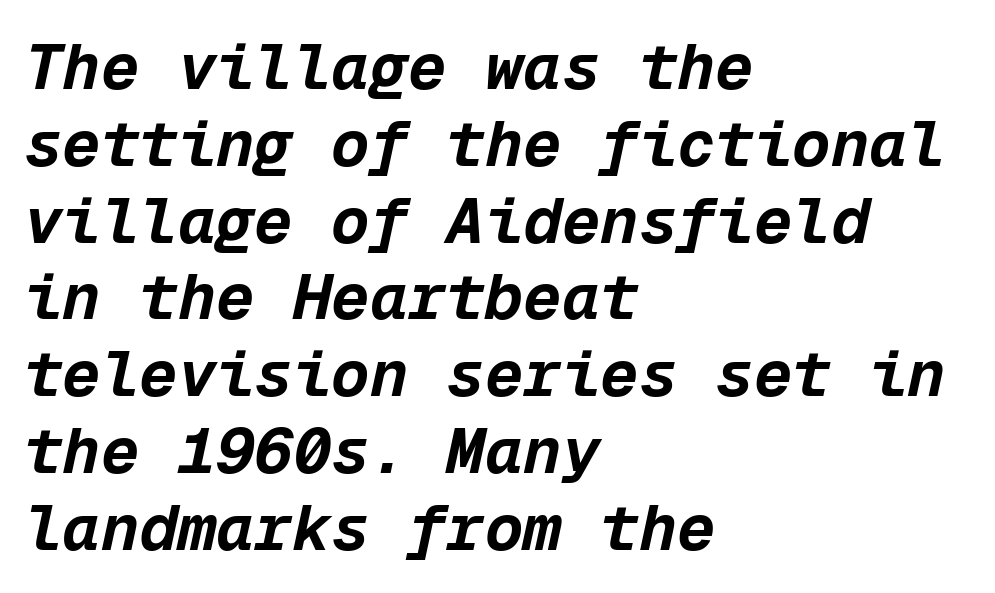
{"italic": "yes", "lean": "right", "slant_degrees": 12, "bold": "yes", "weight": "bold", "width": "normal", "stroke_contrast": "low", "x_height": "medium", "monospaced": "yes", "underline": "no", "align": "left", "line_spacing_ratio": 1.2, "letter_spacing": "normal", "letter_spacing_em": 0.0, "glyph_px": 64}
